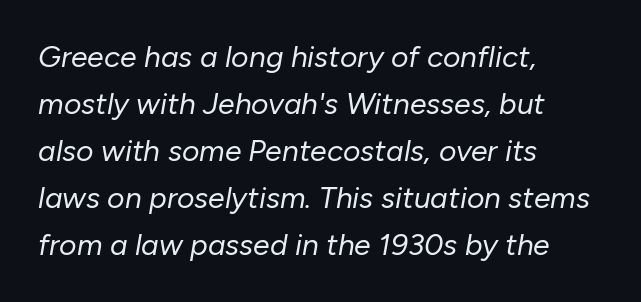
Q: Is the text bold? A: No.
Q: Is the text italic (slanted)? A: Yes, it leans right by about 10 degrees.
Q: Is the text underlined? A: No.
Q: How is the paragraph aligned? A: Left-aligned.
Q: Is the spacing between letters normal or unusually wide? A: Normal.
Q: Is the spacing between lines tight, normal or loose? A: Normal.
Q: Width (condensed, normal, or wide)? A: Normal.
Q: Stroke contrast? A: Low.
Q: x-height? A: Medium.
Q: Monospaced? A: No.
